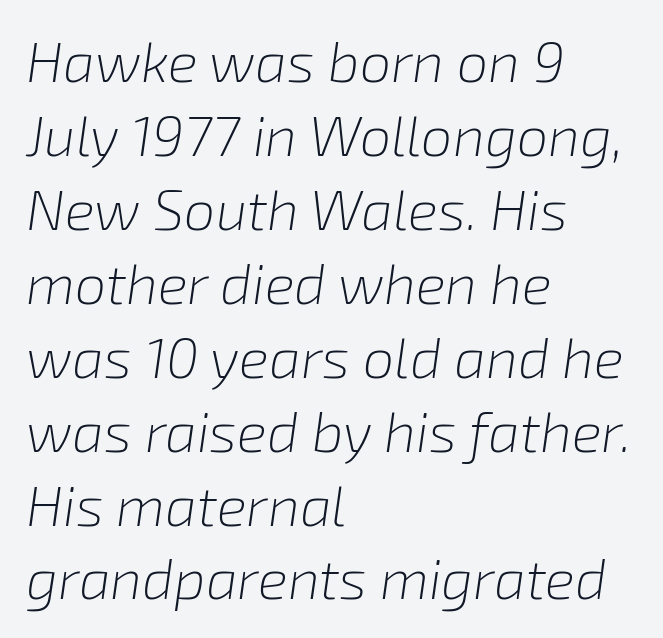
{"italic": "yes", "lean": "right", "slant_degrees": 8, "bold": "no", "weight": "light", "width": "normal", "stroke_contrast": "low", "x_height": "medium", "monospaced": "no", "underline": "no", "align": "left", "line_spacing": "normal", "line_spacing_ratio": 1.32, "letter_spacing": "normal", "letter_spacing_em": 0.0, "glyph_px": 56}
